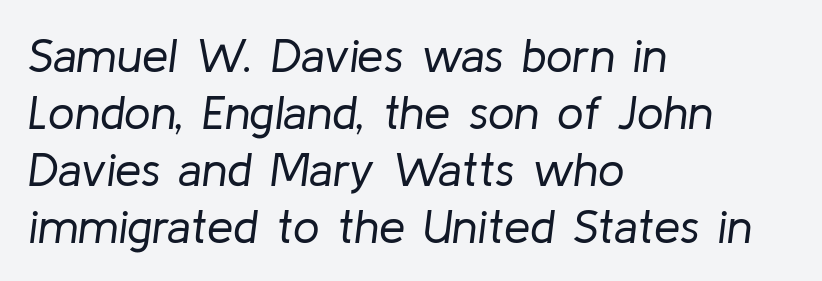
Q: Is the text bold? A: No.
Q: Is the text italic (slanted)? A: Yes, it leans right by about 8 degrees.
Q: Is the text underlined? A: No.
Q: How is the paragraph aligned? A: Left-aligned.
Q: Is the spacing between letters normal or unusually wide? A: Normal.
Q: Width (condensed, normal, or wide)? A: Normal.
Q: Stroke contrast? A: Low.
Q: x-height? A: Medium.
Q: Monospaced? A: No.
